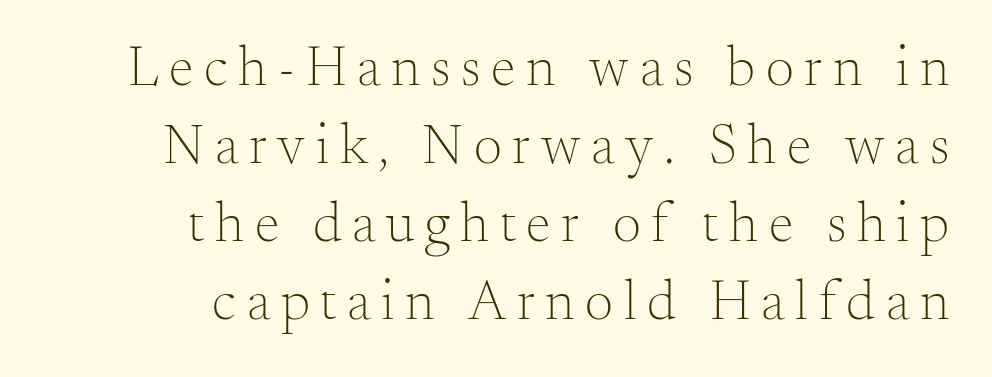
The image shows 56 px light serif type, upright; set right-aligned, normal line spacing (1.39x), not underlined; medium stroke contrast and a small x-height.
